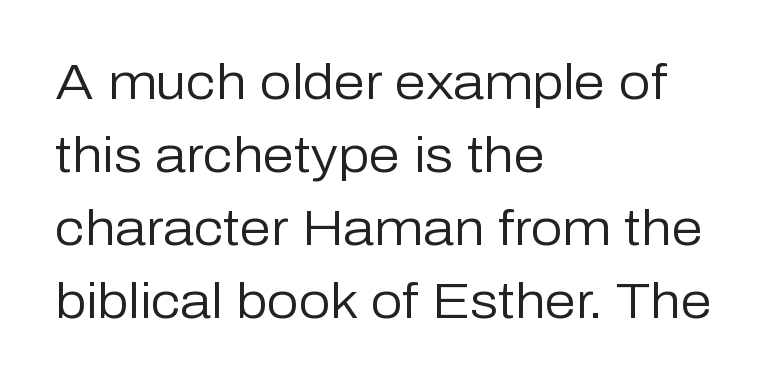
The lettering holds an erect, upright posture throughout. The rag falls on the right side of this text block. Does the type have serifs? No, each stem ends abruptly. Think of a printed novel: that variable character pitch is what you see here. Unbolded letterforms with no extra heft. Clear beneath every line of the passage.
